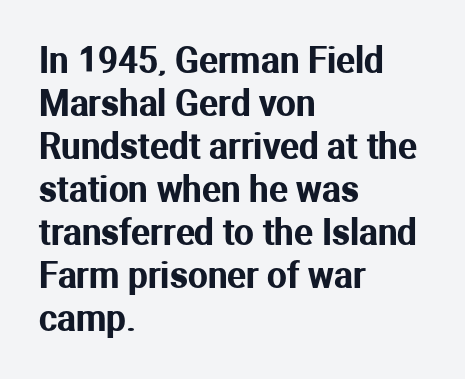
The image shows 35 px sans-serif type, upright; set left-aligned, line spacing 1.23x, normal letter spacing, not underlined; medium stroke contrast and a medium x-height.
